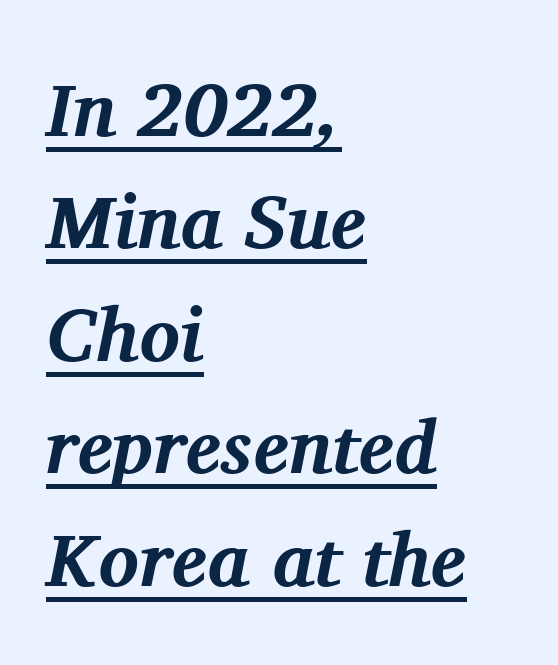
The image shows 75 px bold serif type, italic (leaning right); set left-aligned, normal line spacing (1.5x), normal letter spacing, underlined; medium stroke contrast and a medium x-height.
